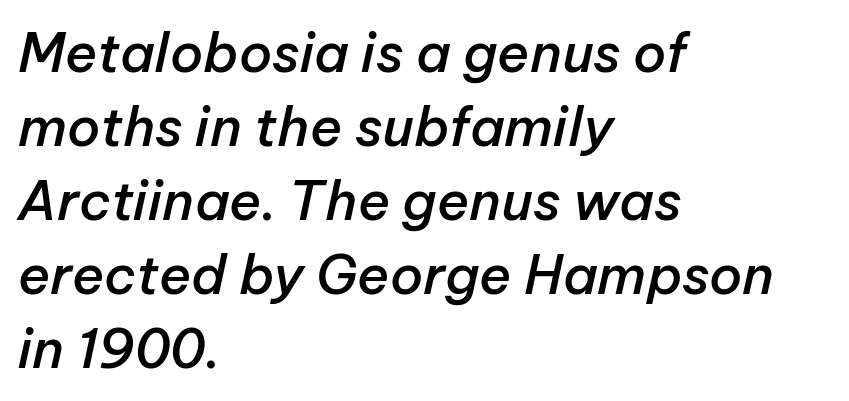
No extra tracking has been applied to these lines. Evenly set lines give the paragraph a standard silhouette. Every character sits at an angle, as italics do. If you drew a ruler down the left edge, every line would touch it. The characters look somewhat weighty, a semibold short of true bold. Only glyphs here, with clear space below each row.
